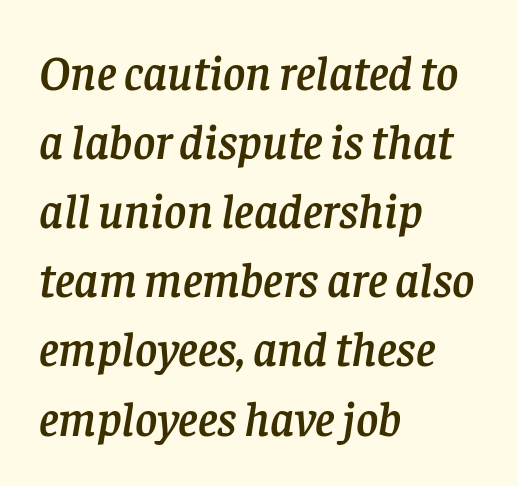
The image shows 48 px serif type, italic (leaning right); set left-aligned, normal line spacing (1.44x), normal letter spacing, not underlined; low stroke contrast and a large x-height.
